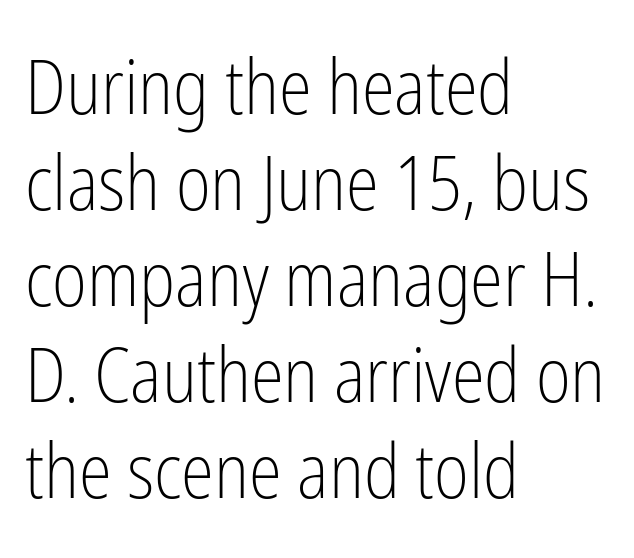
Q: Is the text bold? A: No.
Q: Is the text italic (slanted)? A: No, it is upright.
Q: Is the typeface a serif or a sans-serif typeface? A: Sans-serif.
Q: Is the text underlined? A: No.
Q: How is the paragraph aligned? A: Left-aligned.
Q: Is the spacing between letters normal or unusually wide? A: Normal.
Q: Is the spacing between lines tight, normal or loose? A: Normal.
Q: Width (condensed, normal, or wide)? A: Condensed.
Q: Stroke contrast? A: Low.
Q: x-height? A: Medium.
Q: Monospaced? A: No.
